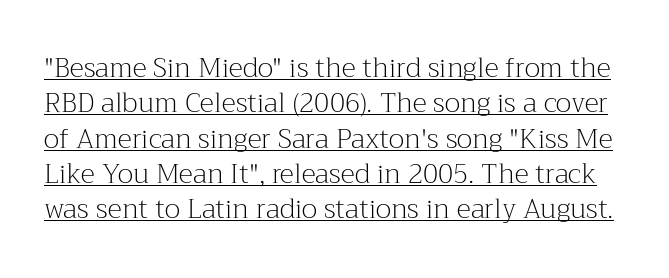
Q: Is the text bold? A: No.
Q: Is the text italic (slanted)? A: No, it is upright.
Q: Is the text underlined? A: Yes.
Q: Is the spacing between letters normal or unusually wide? A: Normal.
Q: Is the spacing between lines tight, normal or loose? A: Normal.
